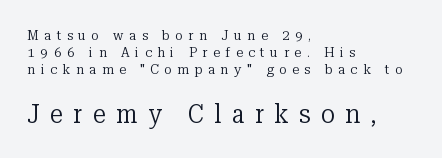
Spacing between characters has been opened up far beyond the box default. Does the bottom block carry the larger type? Yes, it does. Typeset ragged right — the left edge is the straight one. The gap between lines stays unmarked. Is the stroke heavy? The answer is a plain regular-or-lighter.
